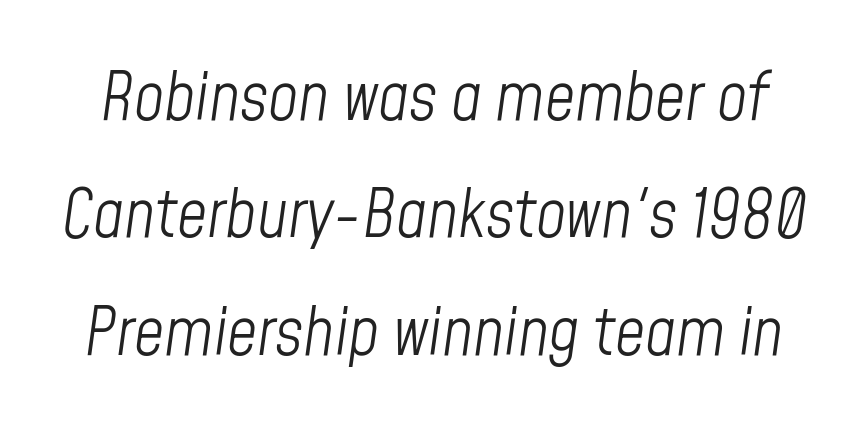
Q: Is the text bold? A: No.
Q: Is the text italic (slanted)? A: Yes, it leans right by about 8 degrees.
Q: Is the text underlined? A: No.
Q: Is the spacing between letters normal or unusually wide? A: Normal.
Q: Width (condensed, normal, or wide)? A: Condensed.
Q: Stroke contrast? A: Low.
Q: x-height? A: Medium.
Q: Monospaced? A: No.
